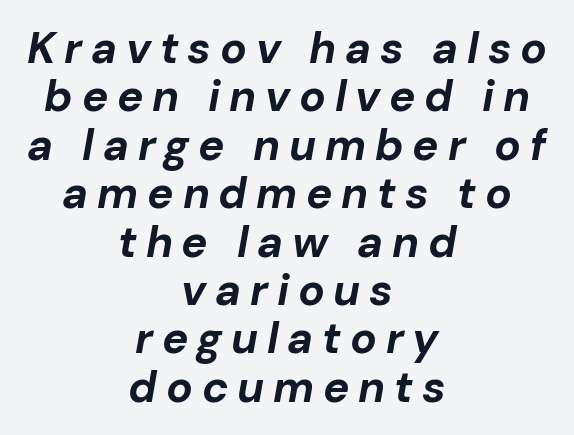
The image shows 44 px bold type, italic (leaning right); set centered, tight line spacing (1.1x), unusually wide letter spacing (+0.2 em), not underlined; low stroke contrast and a medium x-height.
